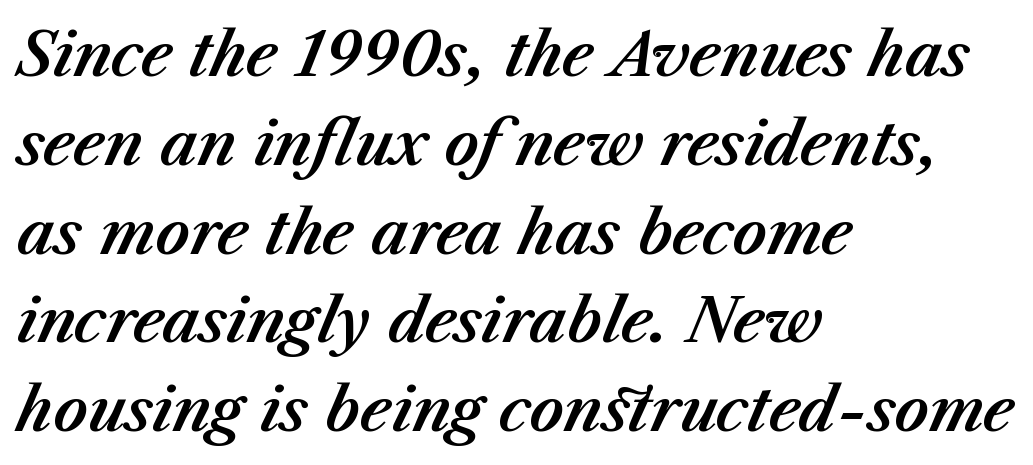
{"italic": "yes", "lean": "right", "slant_degrees": 23, "width": "normal", "stroke_contrast": "medium", "x_height": "medium", "monospaced": "no", "underline": "no", "align": "left", "line_spacing": "normal", "line_spacing_ratio": 1.48, "letter_spacing": "normal", "letter_spacing_em": 0.0, "glyph_px": 60}
